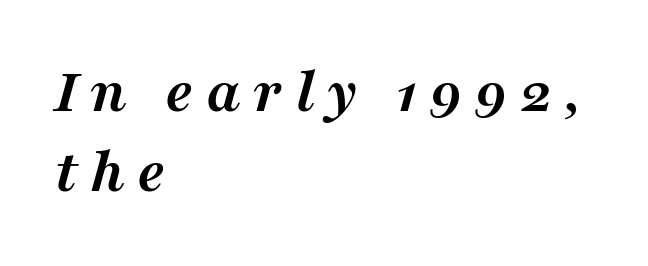
{"serif": "yes", "italic": "yes", "lean": "right", "slant_degrees": 16, "bold": "yes", "weight": "semibold", "width": "normal", "stroke_contrast": "medium", "x_height": "medium", "monospaced": "no", "underline": "no", "align": "left", "line_spacing": "normal", "line_spacing_ratio": 1.25, "glyph_px": 64}
